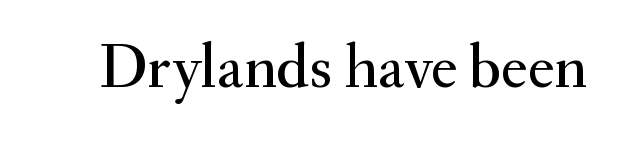
{"serif": "yes", "italic": "no", "width": "normal", "stroke_contrast": "medium", "x_height": "small", "monospaced": "no", "underline": "no", "letter_spacing": "normal", "letter_spacing_em": 0.0, "glyph_px": 63}
